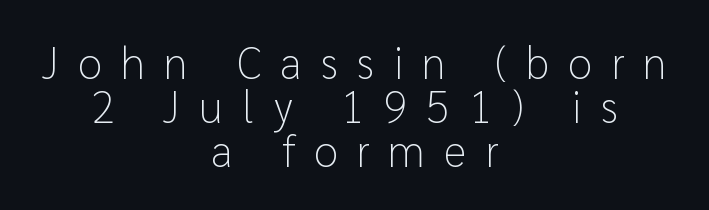
{"serif": "no", "italic": "no", "bold": "no", "weight": "light", "width": "normal", "stroke_contrast": "low", "x_height": "medium", "monospaced": "no", "underline": "no", "align": "center", "line_spacing": "tight", "line_spacing_ratio": 1.0, "letter_spacing": "wide", "letter_spacing_em": 0.43, "glyph_px": 44}
